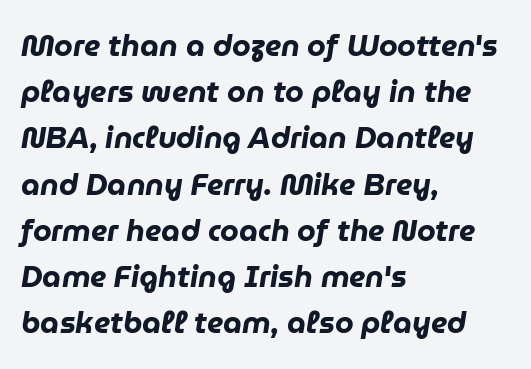
{"italic": "yes", "lean": "right", "slant_degrees": 9, "bold": "yes", "weight": "heavy", "width": "normal", "stroke_contrast": "low", "x_height": "medium", "monospaced": "no", "underline": "no", "align": "left", "line_spacing": "normal", "line_spacing_ratio": 1.54, "letter_spacing": "normal", "letter_spacing_em": 0.0, "glyph_px": 30}
